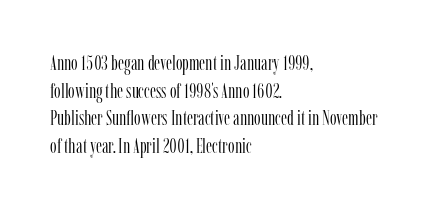
Teacher's note: observe the even left margin — that is flush-left alignment. The line texture is even and compact thanks to regular tracking. The lettering stays uniformly vertical, giving the passage a roman look. The baseline area is clear.
